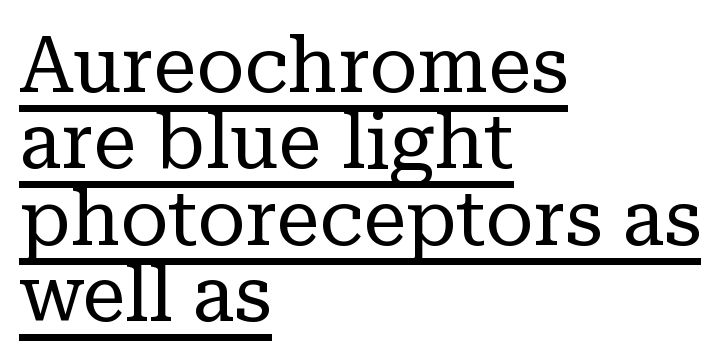
The image shows 78 px regular-weight serif type, upright; set left-aligned, tight line spacing (0.98x), normal letter spacing, underlined; low stroke contrast and a medium x-height.
